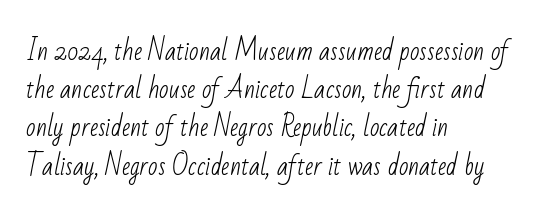
The image shows 25 px text type; set left-aligned, normal line spacing (1.53x), normal letter spacing, not underlined.
